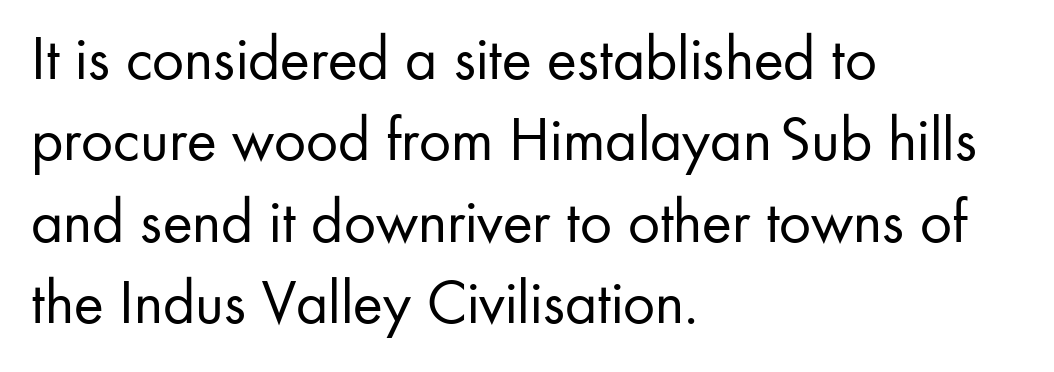
The image shows 63 px regular-weight sans-serif type, upright; set left-aligned, normal line spacing (1.29x), normal letter spacing, not underlined; low stroke contrast and a small x-height.
